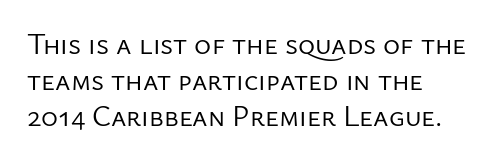
The image shows 29 px regular-weight sans-serif type, upright; set left-aligned, normal line spacing (1.25x), normal letter spacing, not underlined; low stroke contrast and a medium x-height.
